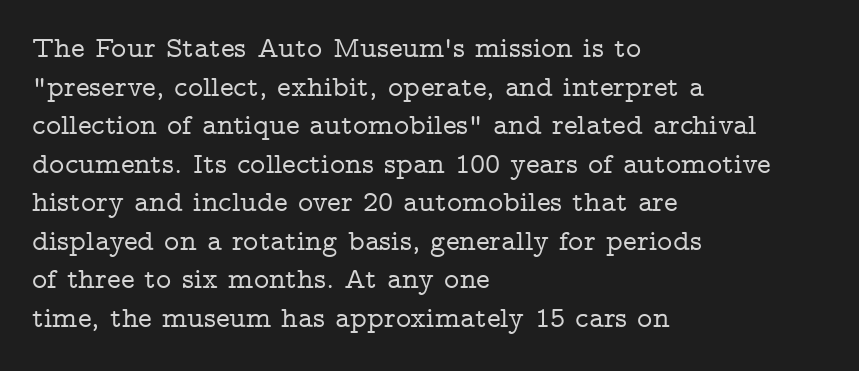
The image shows 29 px wide serif type, upright; set left-aligned, normal line spacing (1.33x), normal letter spacing, not underlined; low stroke contrast and a medium x-height.
